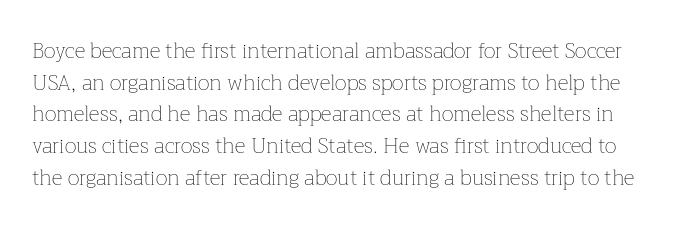
The image shows 21 px text type, upright; set normal line spacing (1.51x), normal letter spacing, not underlined.
